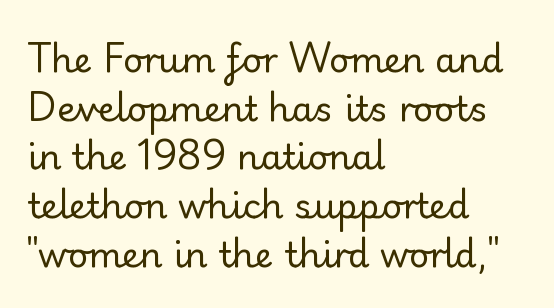
The letterforms sit at book weight or below. Where is the straight margin? On the left. Check the space under the baseline: it is left empty. Character widths vary here, with narrow letters taking less room than wide ones.
